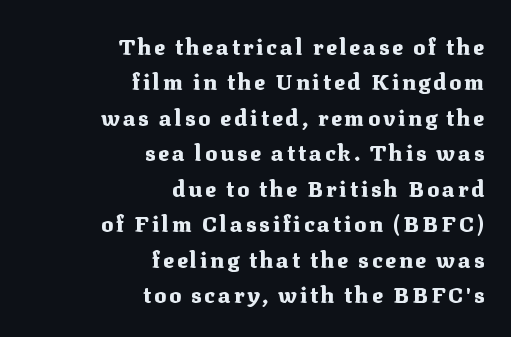
The image shows 22 px bold type, upright; set right-aligned, normal line spacing (1.61x), not underlined.
